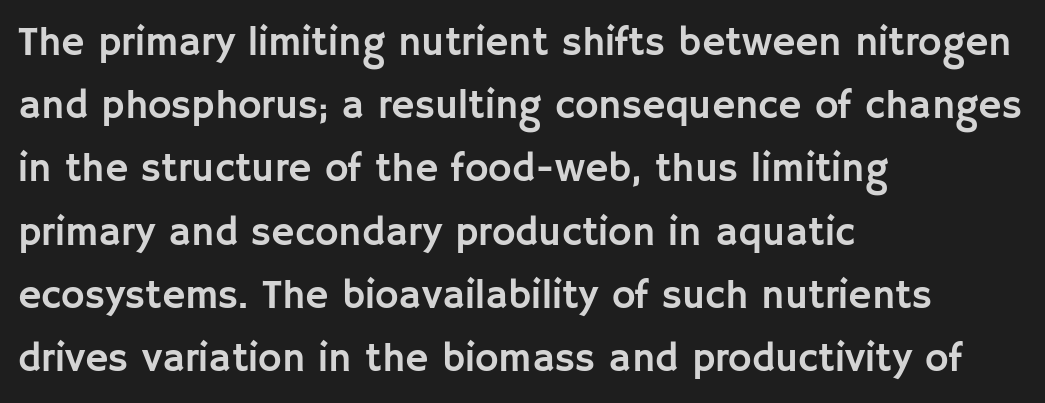
The horizontal fit of the characters is conventional and even. Serifs: no, the terminals of the letterforms are clean. The lettering holds an erect, upright posture throughout. Reading down the block, your eye returns to a fixed left position each line.
